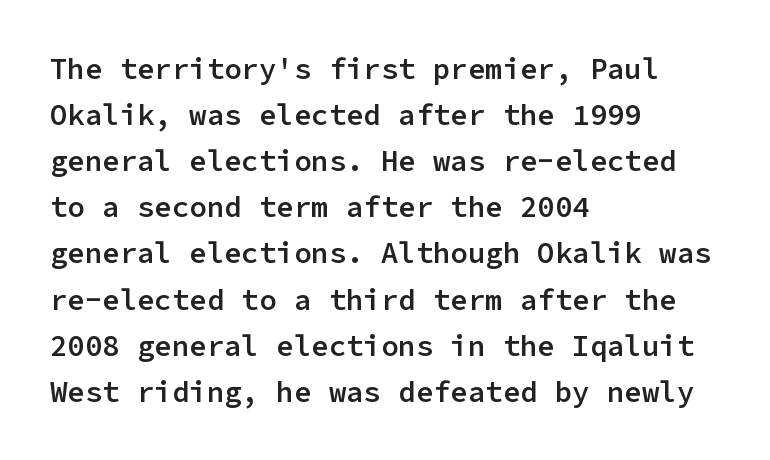
Q: Is the text bold? A: Semi-bold.
Q: Is the text italic (slanted)? A: No, it is upright.
Q: Is the typeface a serif or a sans-serif typeface? A: Sans-serif.
Q: Is the text underlined? A: No.
Q: How is the paragraph aligned? A: Left-aligned.
Q: Is the spacing between letters normal or unusually wide? A: Normal.
Q: Is the spacing between lines tight, normal or loose? A: Normal.
Q: Width (condensed, normal, or wide)? A: Normal.
Q: Stroke contrast? A: Low.
Q: x-height? A: Medium.
Q: Monospaced? A: Yes.
